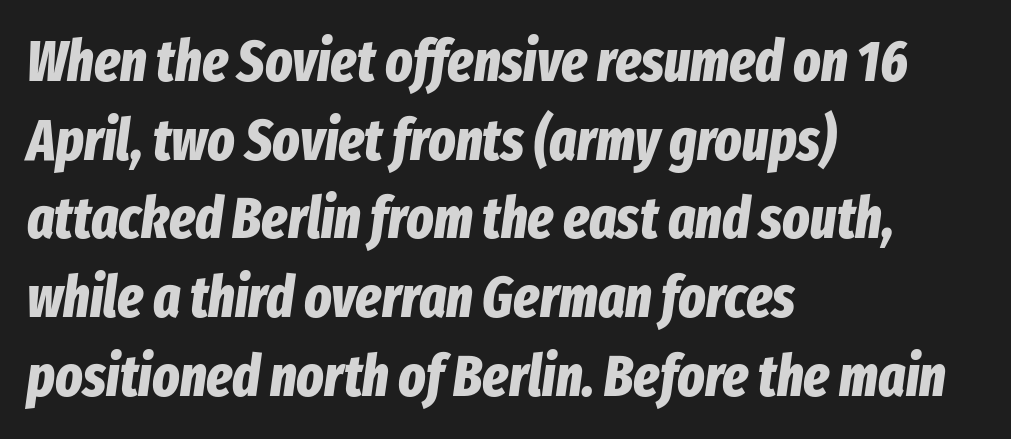
Only glyphs here, with clear space below each row. Horizontally, the lines are justified to the leading edge only. Stroke thickness is high; the sample reads as a true bold. Baseline-to-baseline distance is the conventional proportion of letter height. Varying glyph widths throughout — classic text-font behaviour. Tracking here is standard; glyphs follow each other at the usual distance.
